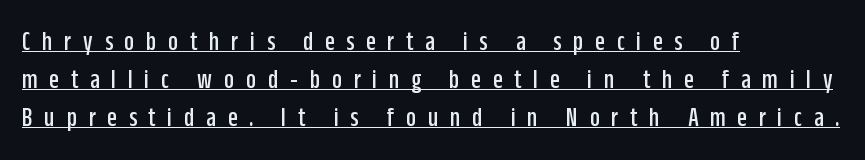
The image shows 28 px condensed sans-serif type, upright; set left-aligned, normal line spacing (1.35x), unusually wide letter spacing (+0.42 em), underlined; low stroke contrast and a large x-height.
